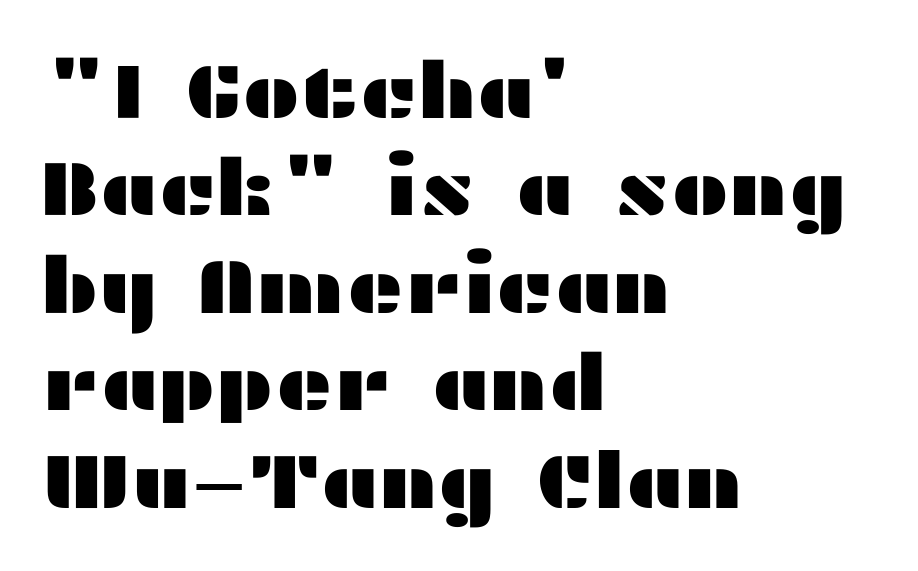
Q: Is the text italic (slanted)? A: No, it is upright.
Q: Is the typeface a serif or a sans-serif typeface? A: Sans-serif.
Q: Is the text underlined? A: No.
Q: How is the paragraph aligned? A: Left-aligned.
Q: Is the spacing between letters normal or unusually wide? A: Normal.
Q: Is the spacing between lines tight, normal or loose? A: Normal.
Q: Width (condensed, normal, or wide)? A: Wide.
Q: Stroke contrast? A: Medium.
Q: x-height? A: Medium.
Q: Monospaced? A: No.
